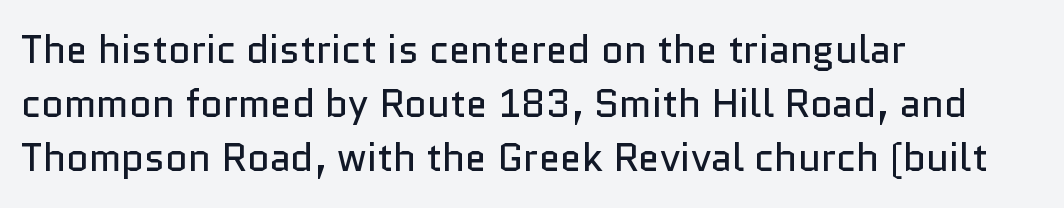
The font is comparable to plain body text, perhaps lighter. The baseline area is clear. Observe the absence of serifs on each vertical stroke in this sample. Think of a printed novel: that variable character pitch is what you see here. The axis of the letterforms is exactly vertical. Every row of glyphs begins at an identical x-position on the left.
